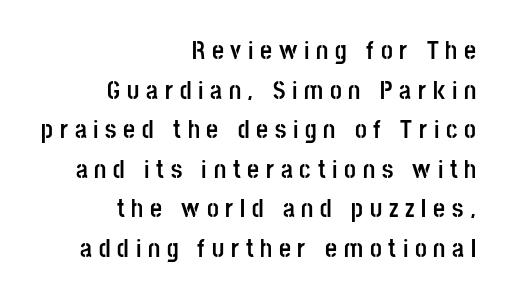
Q: Is the text bold? A: Yes.
Q: Is the text italic (slanted)? A: No, it is upright.
Q: Is the text underlined? A: No.
Q: How is the paragraph aligned? A: Right-aligned.
Q: Is the spacing between letters normal or unusually wide? A: Unusually wide.
Q: Is the spacing between lines tight, normal or loose? A: Normal.
